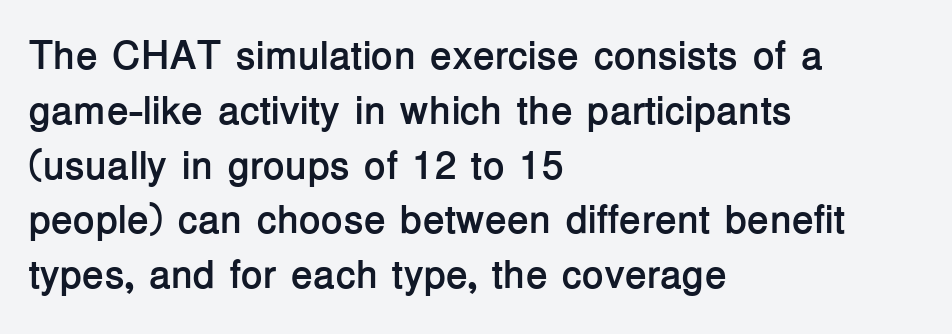
Q: Is the text bold? A: Yes.
Q: Is the text italic (slanted)? A: No, it is upright.
Q: Is the typeface a serif or a sans-serif typeface? A: Sans-serif.
Q: Is the text underlined? A: No.
Q: How is the paragraph aligned? A: Left-aligned.
Q: Is the spacing between letters normal or unusually wide? A: Normal.
Q: Is the spacing between lines tight, normal or loose? A: Normal.
Q: Width (condensed, normal, or wide)? A: Normal.
Q: Stroke contrast? A: Low.
Q: x-height? A: Medium.
Q: Monospaced? A: No.
